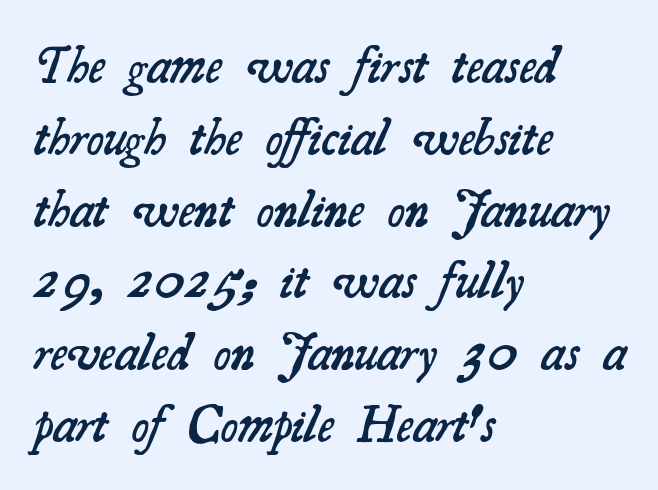
In terms of letterform style, serifs are clearly present. Interline gaps are of average width in this sample. No word sits above an underline. The face used here is proportionally spaced, like ordinary book or web type. Tracking value appears to be zero — textbook default spacing. I'd describe the lettering as semibold — firm but not a full bold.
